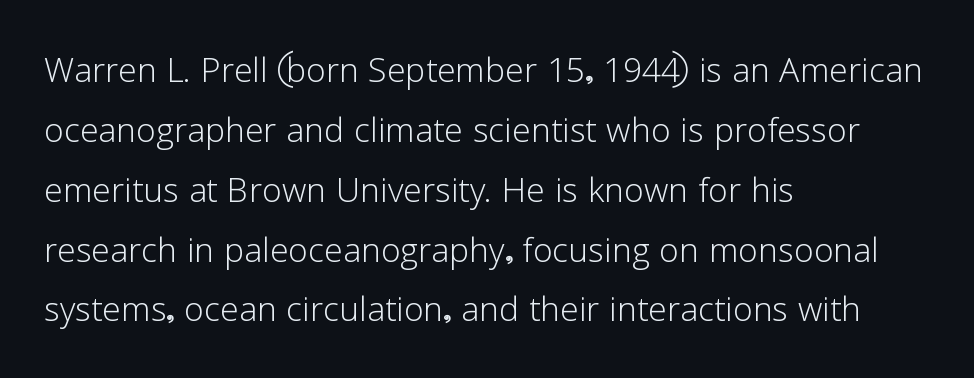
The image shows 45 px light sans-serif type, upright; set left-aligned, normal line spacing (1.33x), normal letter spacing, not underlined; low stroke contrast and a medium x-height.
